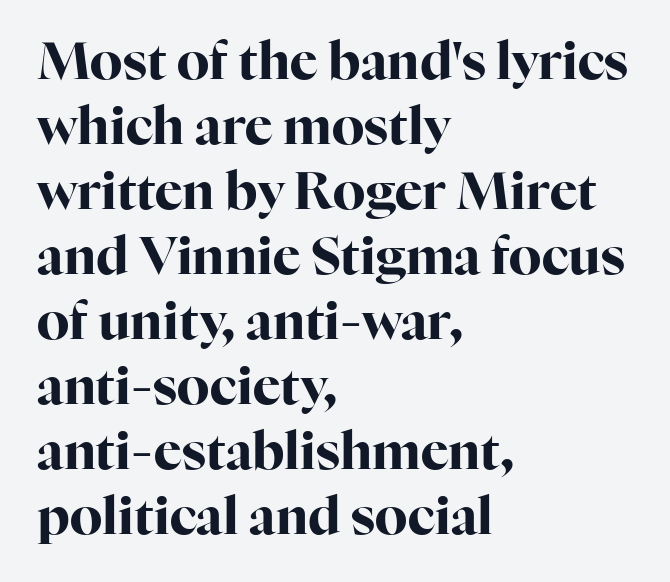
Notice how the stems are strictly vertical — no italics here. Are there feet on the stems? There are — it's a serif. A typesetter would call this proportional, since set widths differ per character. Honestly, there is no underline to notice here at all. Regular leading. As a designer I'd log this as weight 700, bold.
